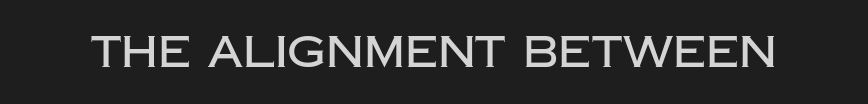
The image shows 44 px sans-serif type, upright; set normal letter spacing, not underlined; low stroke contrast and a large x-height.
